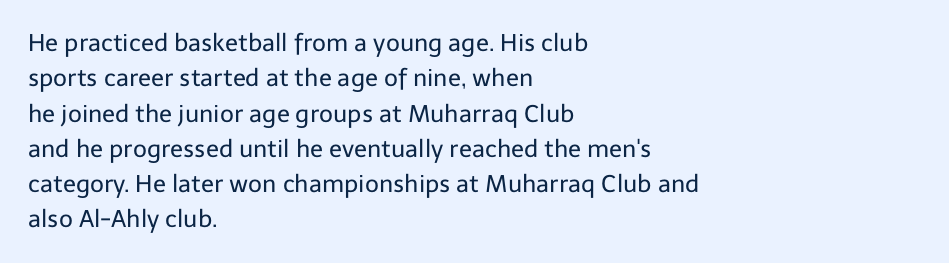
Q: Is the text bold? A: No.
Q: Is the text italic (slanted)? A: No, it is upright.
Q: Is the text underlined? A: No.
Q: How is the paragraph aligned? A: Left-aligned.
Q: Is the spacing between letters normal or unusually wide? A: Normal.
Q: Is the spacing between lines tight, normal or loose? A: Normal.
